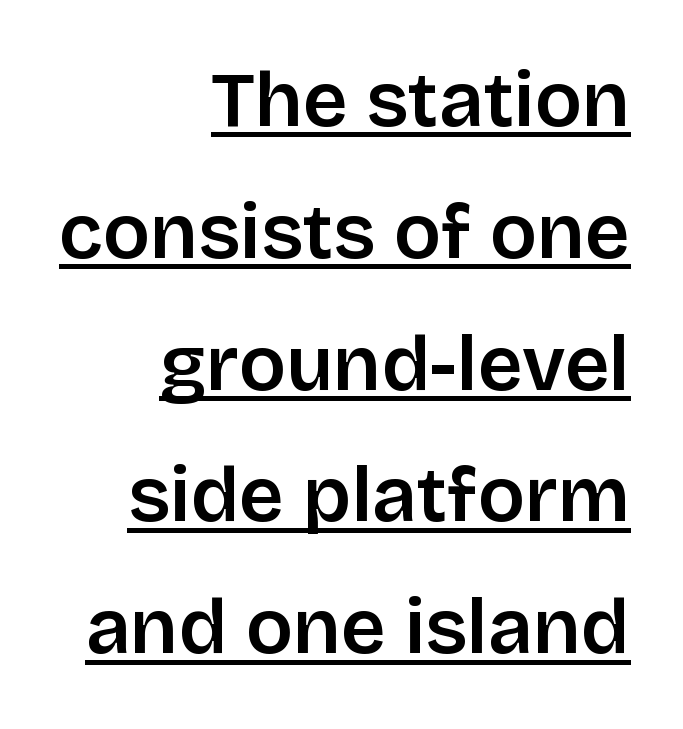
Layout note: lines flush right. Observe the ordinary spacing: letters are neighbours, not strangers. The sample has been set in demibold, a notch under bold. Has an underline been added? It has.
